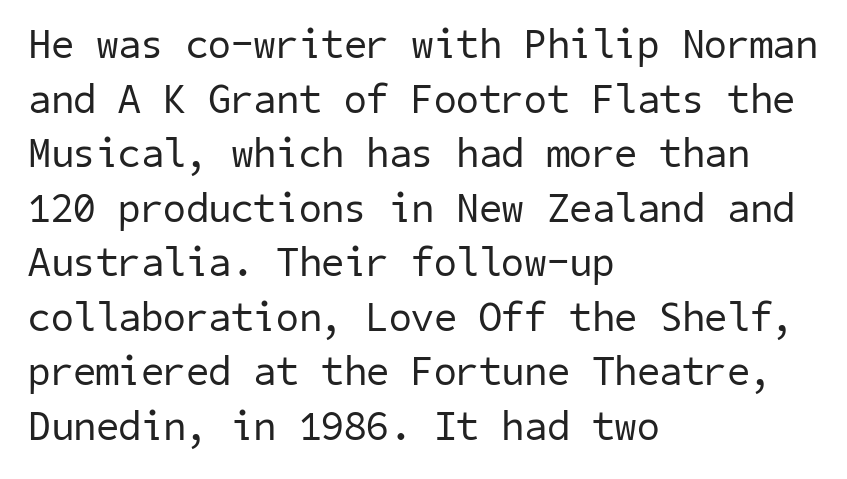
Does the copy run flush right? No — it runs flush left. Just letters on the line, the space beneath them empty. If you measured baseline to baseline, you'd find a middling distance. Heaviness? Minimal to ordinary, like unemphasized prose. The passage shown is typeset with a sans-serif family. This sample uses plain, unmodified letter spacing.
